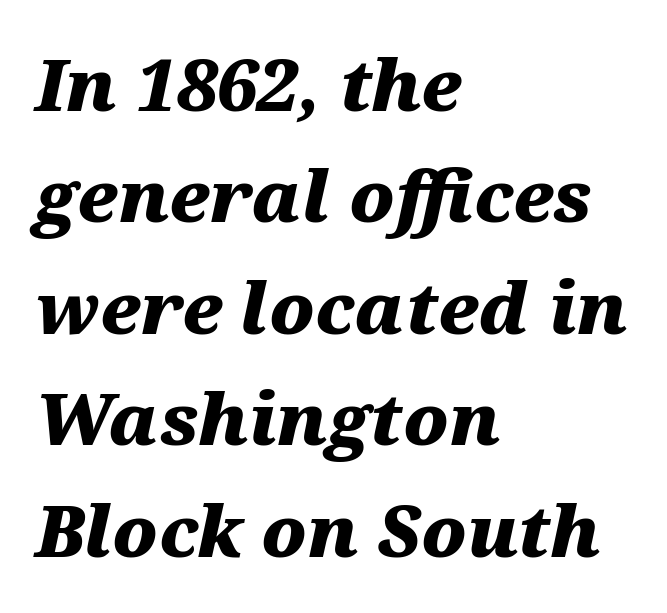
{"italic": "yes", "lean": "right", "slant_degrees": 12, "bold": "yes", "weight": "heavy", "width": "wide", "stroke_contrast": "medium", "x_height": "medium", "monospaced": "no", "underline": "no", "align": "left", "line_spacing": "normal", "line_spacing_ratio": 1.57, "letter_spacing": "normal", "letter_spacing_em": 0.0, "glyph_px": 71}
